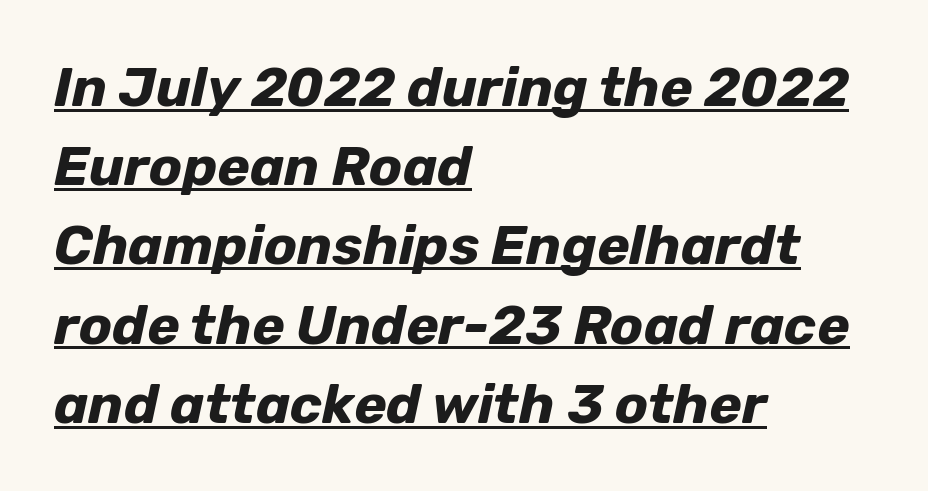
The image shows 55 px bold type, italic (leaning right); set left-aligned, normal line spacing (1.44x), normal letter spacing, underlined; low stroke contrast and a medium x-height.
